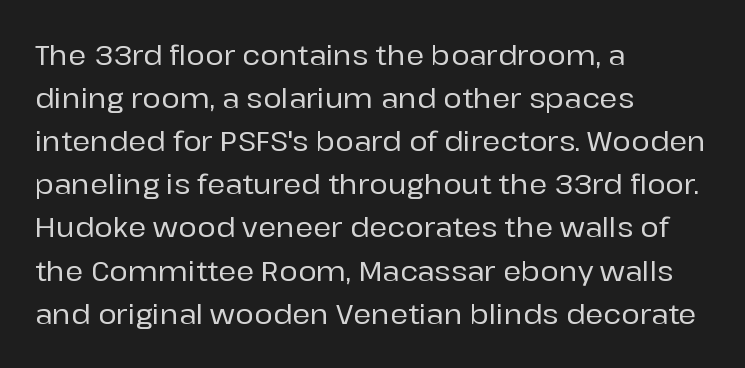
Vertically, the passage feels balanced, rows spaced as you'd expect. What kind of face is this? One without serifs — a sans. Here the designer chose a conventional face with non-uniform glyph widths. Look at the tracking — it's just the regular setting, nothing added. Designer's note — italics off, roman on.
